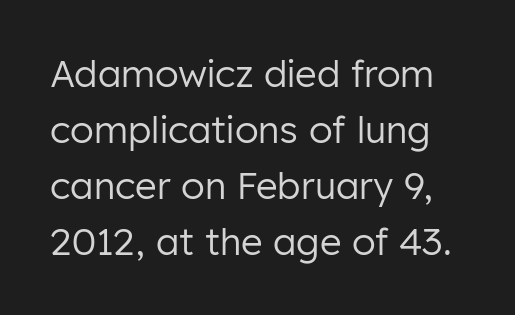
{"serif": "no", "italic": "no", "bold": "no", "weight": "regular", "width": "normal", "stroke_contrast": "low", "x_height": "medium", "monospaced": "no", "underline": "no", "line_spacing": "normal", "line_spacing_ratio": 1.51, "letter_spacing": "normal", "letter_spacing_em": 0.0, "glyph_px": 37}
